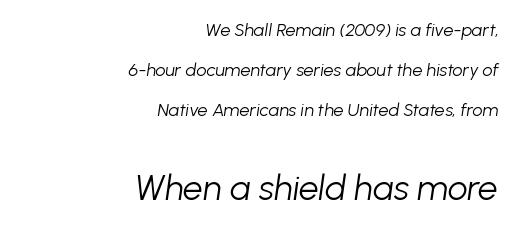
Characters are canted at an angle relative to the baseline's perpendicular. Which of the two is more prominent by size? The second, at the bottom. Leading: increased. Layout note: lines flush right. Glance below the letters and you will spot only blank space.
